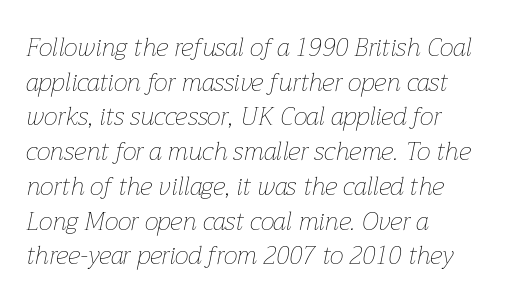
The gap between lines stays unmarked. The cut favours lightness, reaching ordinary text weight at its darkest. Look at the tracking — it's just the regular setting, nothing added. Visually the block forms a straight wall on the left and a jagged coastline on the right.
